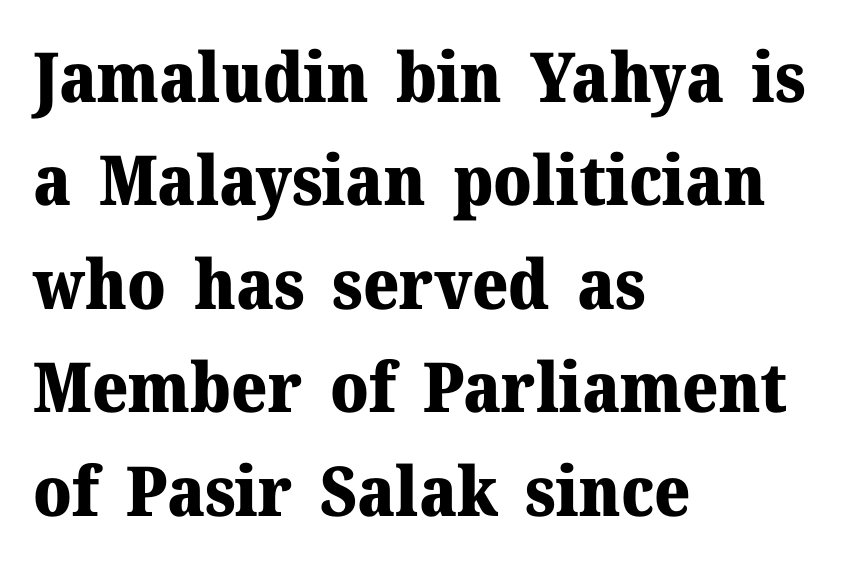
The image shows 69 px heavy serif type, upright; set left-aligned, normal line spacing (1.5x), normal letter spacing, not underlined; medium stroke contrast and a medium x-height.
